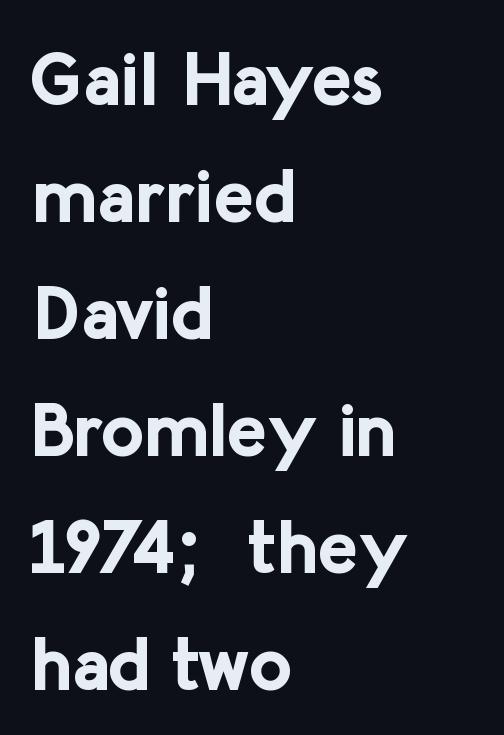
The image shows 75 px bold sans-serif type, upright; set left-aligned, normal line spacing (1.56x), normal letter spacing, not underlined; low stroke contrast and a medium x-height.
